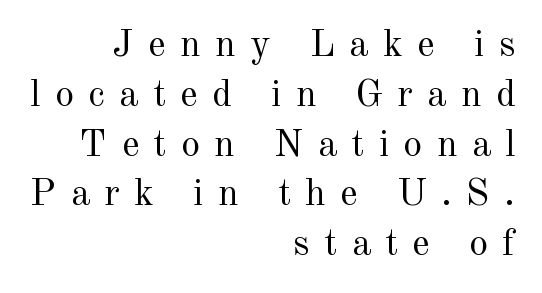
The image shows 38 px regular-weight serif type, upright; set right-aligned, normal line spacing (1.31x), unusually wide letter spacing (+0.38 em), not underlined; a small x-height.
